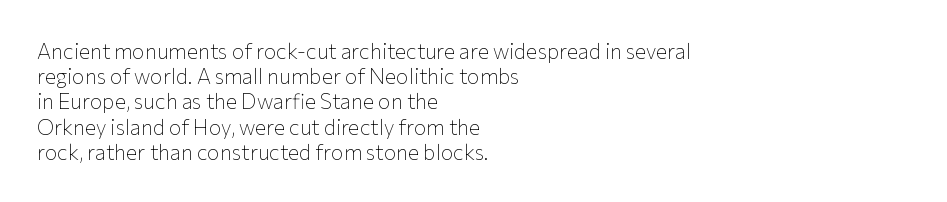
The image shows 21 px text type, upright; set left-aligned, line spacing 1.2x, normal letter spacing, not underlined.
